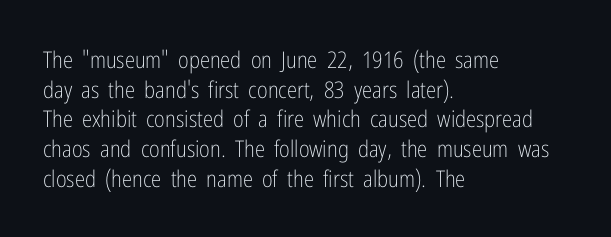
{"italic": "no", "bold": "no", "underline": "no", "align": "left", "line_spacing": "normal", "line_spacing_ratio": 1.29, "letter_spacing": "normal", "letter_spacing_em": 0.0, "glyph_px": 23}
